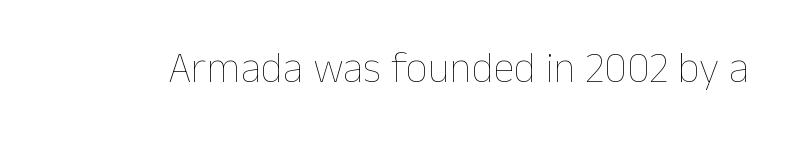
{"italic": "no", "bold": "no", "weight": "thin", "width": "normal", "stroke_contrast": "low", "x_height": "medium", "monospaced": "no", "underline": "no", "letter_spacing": "normal", "letter_spacing_em": 0.0, "glyph_px": 43}
